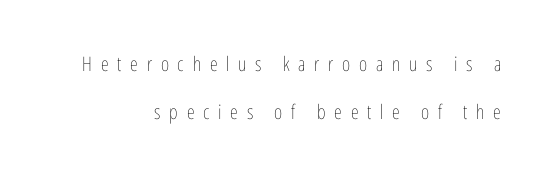
The string is rendered with underlining switched off. This rendering uses right alignment, leaving the left contour irregular. A roman cut, with each character standing at attention. Leading is clearly above the norm, producing a sparse column. Counters stay open thanks to moderate or lighter strokes. Does extra space separate the letters? Yes, quite a lot of it.
